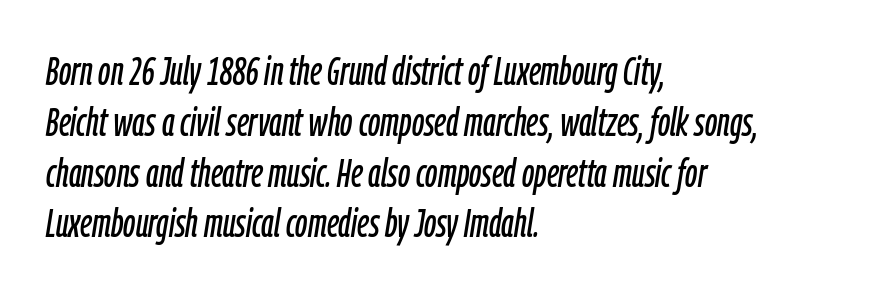
Q: Is the text italic (slanted)? A: Yes, it leans right by about 9 degrees.
Q: Is the text underlined? A: No.
Q: How is the paragraph aligned? A: Left-aligned.
Q: Is the spacing between letters normal or unusually wide? A: Normal.
Q: Is the spacing between lines tight, normal or loose? A: Normal.
Q: Width (condensed, normal, or wide)? A: Condensed.
Q: Stroke contrast? A: Low.
Q: x-height? A: Medium.
Q: Monospaced? A: No.
